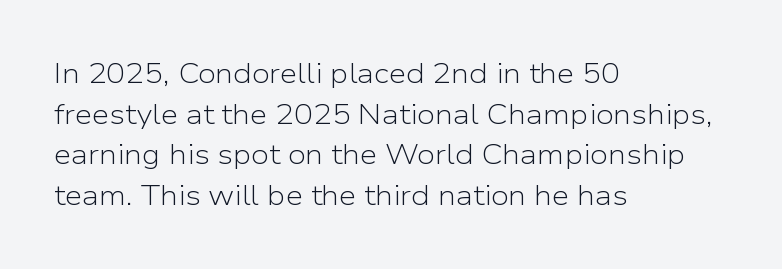
{"serif": "no", "italic": "no", "bold": "no", "weight": "light", "width": "normal", "stroke_contrast": "low", "x_height": "medium", "monospaced": "no", "underline": "no", "align": "left", "line_spacing": "normal", "line_spacing_ratio": 1.45, "letter_spacing": "normal", "letter_spacing_em": 0.0, "glyph_px": 28}
